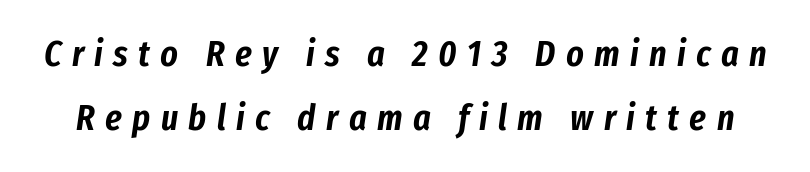
The line texture is sparse and dotted thanks to wide tracking. The letters advance in unequal steps, a hallmark of proportional type. Quick note: underline off. You can tell it's italic because the verticals aren't actually vertical.
